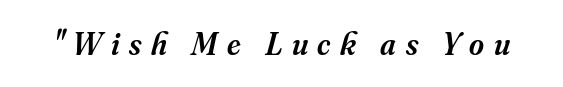
Q: Is the text bold? A: Semi-bold.
Q: Is the text italic (slanted)? A: Yes, it leans right by about 16 degrees.
Q: Is the typeface a serif or a sans-serif typeface? A: Serif.
Q: Is the text underlined? A: No.
Q: Is the spacing between letters normal or unusually wide? A: Unusually wide.
Q: Width (condensed, normal, or wide)? A: Normal.
Q: Stroke contrast? A: Medium.
Q: x-height? A: Small.
Q: Monospaced? A: No.
